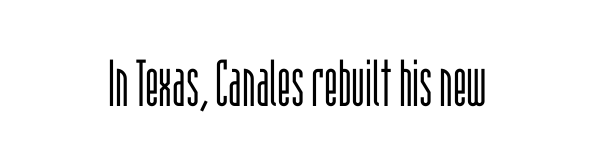
Q: Is the text bold? A: No.
Q: Is the text italic (slanted)? A: No, it is upright.
Q: Is the typeface a serif or a sans-serif typeface? A: Sans-serif.
Q: Is the text underlined? A: No.
Q: Is the spacing between letters normal or unusually wide? A: Normal.
Q: Width (condensed, normal, or wide)? A: Condensed.
Q: Stroke contrast? A: Low.
Q: x-height? A: Large.
Q: Monospaced? A: No.
